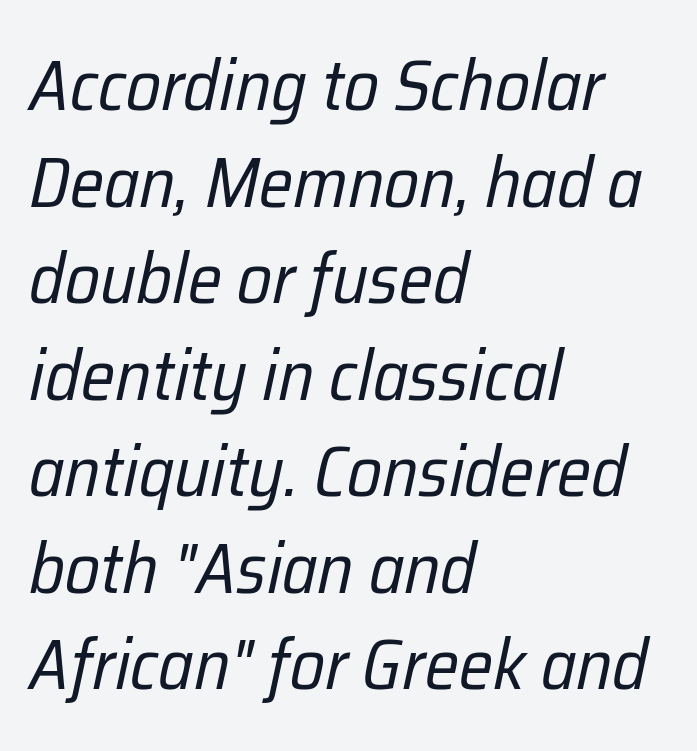
Q: Is the text bold? A: No.
Q: Is the text italic (slanted)? A: Yes, it leans right by about 12 degrees.
Q: Is the text underlined? A: No.
Q: How is the paragraph aligned? A: Left-aligned.
Q: Is the spacing between letters normal or unusually wide? A: Normal.
Q: Is the spacing between lines tight, normal or loose? A: Normal.
Q: Width (condensed, normal, or wide)? A: Condensed.
Q: Stroke contrast? A: Low.
Q: x-height? A: Medium.
Q: Monospaced? A: No.
